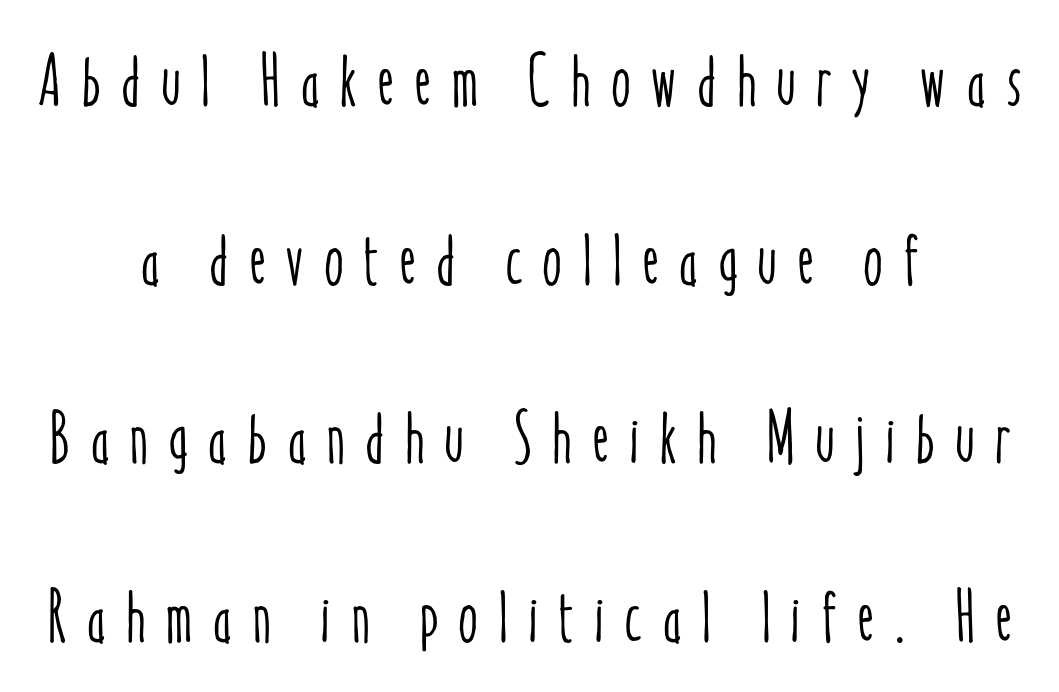
The image shows 72 px condensed type, upright; set centered, loose line spacing (2.48x), unusually wide letter spacing (+0.27 em), not underlined; low stroke contrast and a medium x-height.
